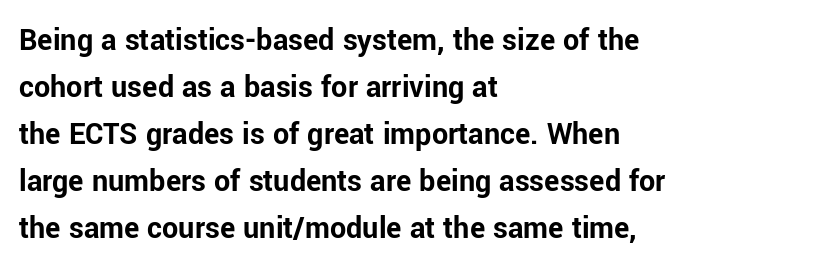
Pretty heavy lettering here — definitely bold. A typesetter would mark this as roman, not italic. Classification — sans serif. Varying glyph widths throughout — classic text-font behaviour.
